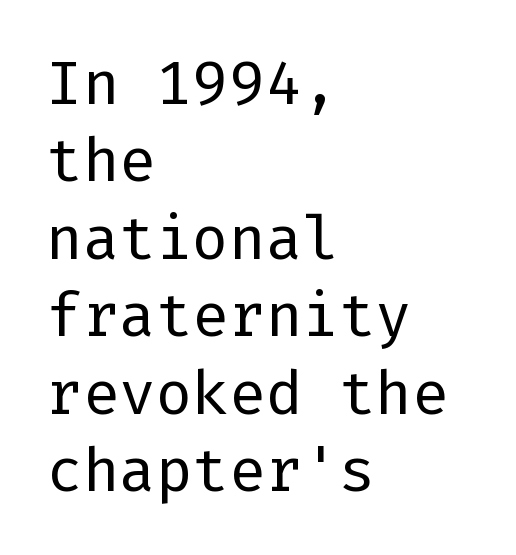
Spacing between characters is what you'd get straight out of the box. The letters stand straight up with perfectly vertical stems. Regarding serifs, this sample does without them. The strip under each line holds only bare page.
